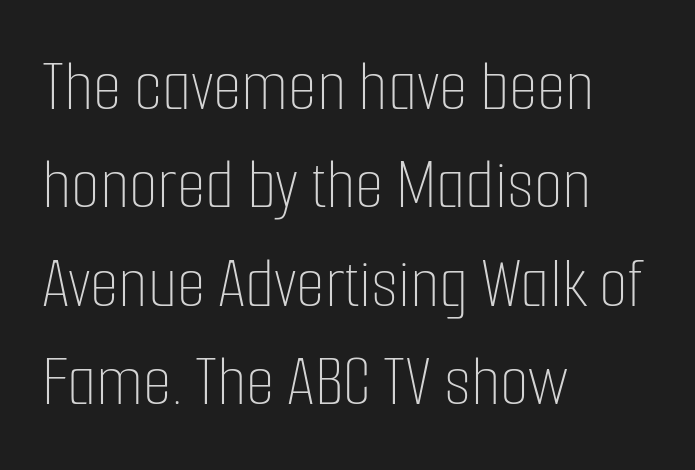
{"italic": "no", "bold": "no", "weight": "thin", "width": "condensed", "stroke_contrast": "low", "x_height": "medium", "monospaced": "no", "underline": "no", "align": "left", "line_spacing": "normal", "line_spacing_ratio": 1.33, "letter_spacing": "normal", "letter_spacing_em": 0.0, "glyph_px": 74}
